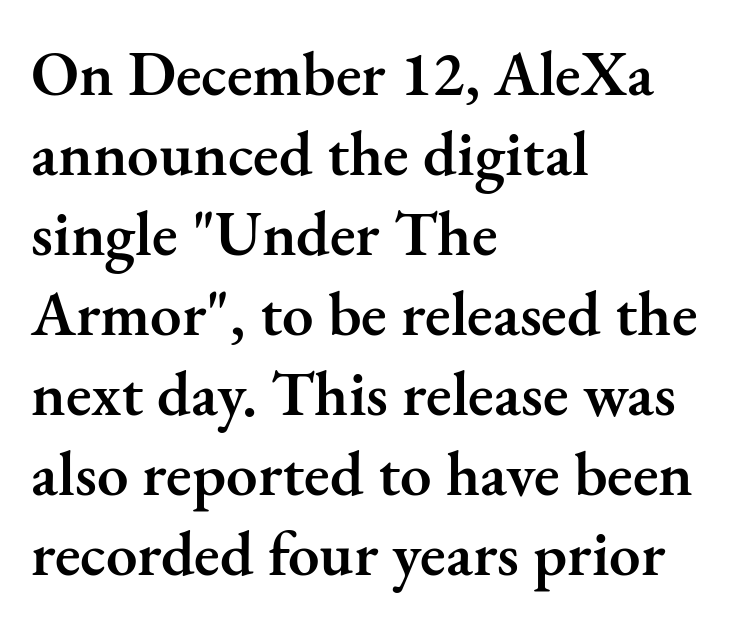
{"serif": "yes", "italic": "no", "bold": "semi", "weight": "semibold", "width": "normal", "stroke_contrast": "medium", "x_height": "small", "monospaced": "no", "underline": "no", "align": "left", "line_spacing": "normal", "line_spacing_ratio": 1.27, "letter_spacing": "normal", "letter_spacing_em": 0.0, "glyph_px": 63}
